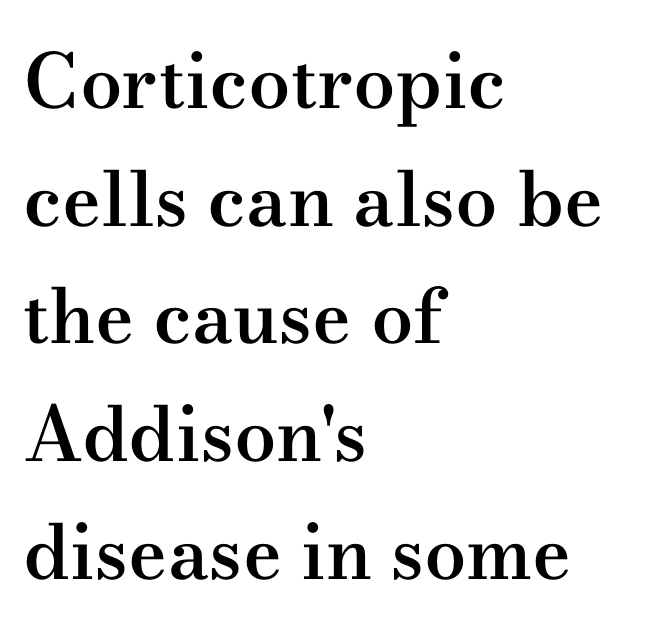
Q: Is the text bold? A: Semi-bold.
Q: Is the text italic (slanted)? A: No, it is upright.
Q: Is the typeface a serif or a sans-serif typeface? A: Serif.
Q: Is the text underlined? A: No.
Q: How is the paragraph aligned? A: Left-aligned.
Q: Is the spacing between letters normal or unusually wide? A: Normal.
Q: Is the spacing between lines tight, normal or loose? A: Normal.
Q: Width (condensed, normal, or wide)? A: Wide.
Q: Stroke contrast? A: Medium.
Q: x-height? A: Small.
Q: Monospaced? A: No.
